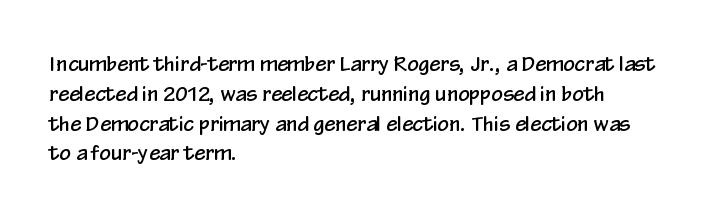
{"italic": "no", "underline": "no", "align": "left", "line_spacing": "normal", "line_spacing_ratio": 1.49, "letter_spacing": "normal", "letter_spacing_em": 0.0, "glyph_px": 20}
